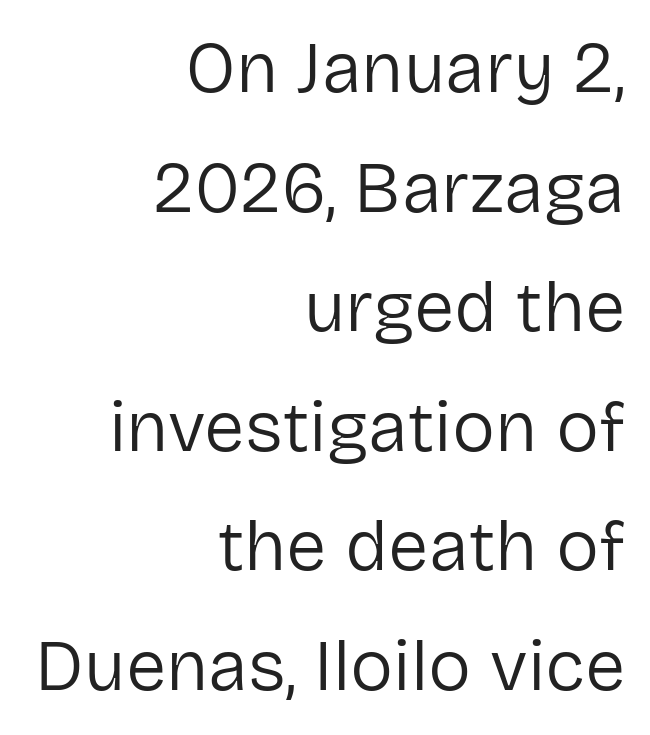
Looks like regular typesetting: each glyph gets only the width it needs. Ascenders rise straight up at ninety degrees. No heavy texture on the line: the type isn't bold. Look at the bottom of the vertical strokes: they stop flat, with no serifs. The gaps between neighbouring characters are ordinary and unremarkable. The compositor pushed each line to the right boundary.
